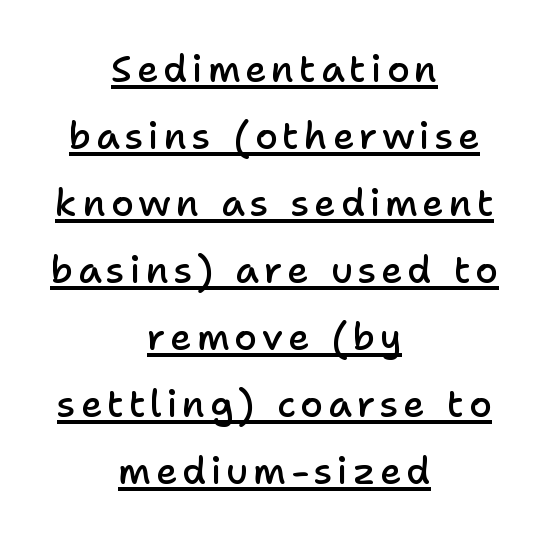
The image shows 37 px semibold sans-serif type, upright; set centered, line spacing 1.81x, underlined; low stroke contrast and a medium x-height.
